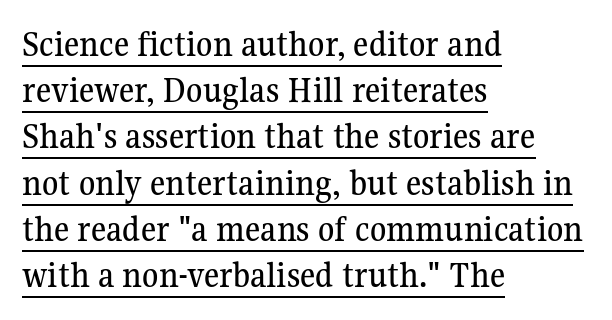
The image shows 37 px serif type, upright; set left-aligned, normal line spacing (1.25x), normal letter spacing, underlined; medium stroke contrast and a medium x-height.
